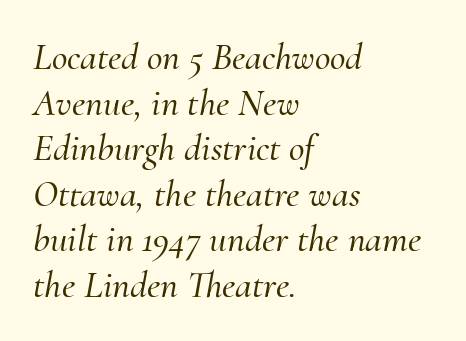
Q: Is the text italic (slanted)? A: Yes, it leans right by about 10 degrees.
Q: Is the typeface a serif or a sans-serif typeface? A: Serif.
Q: Is the text underlined? A: No.
Q: How is the paragraph aligned? A: Left-aligned.
Q: Is the spacing between letters normal or unusually wide? A: Normal.
Q: Width (condensed, normal, or wide)? A: Normal.
Q: Stroke contrast? A: Medium.
Q: x-height? A: Small.
Q: Monospaced? A: No.
